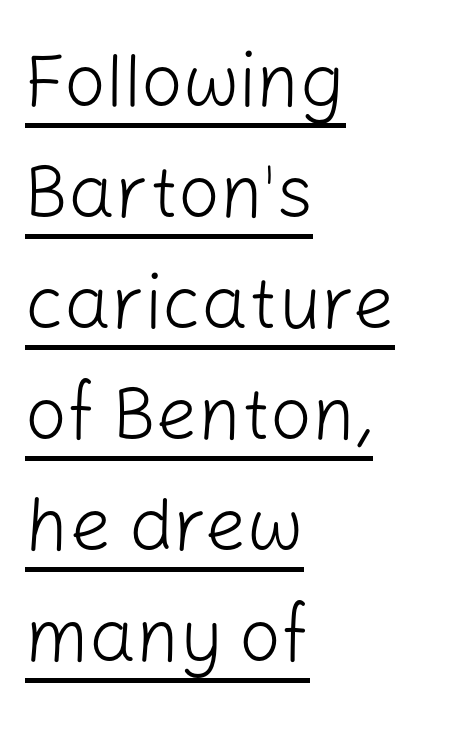
The image shows 74 px light sans-serif type, upright; set left-aligned, normal line spacing (1.5x), normal letter spacing, underlined; low stroke contrast and a medium x-height.
